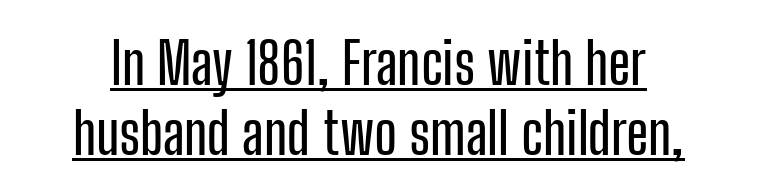
The image shows 58 px condensed sans-serif type, upright; set line spacing 1.2x, normal letter spacing, underlined; low stroke contrast and a medium x-height.
